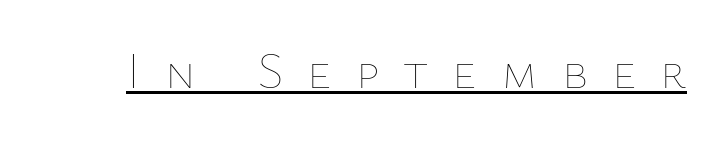
Q: Is the text bold? A: No.
Q: Is the text italic (slanted)? A: No, it is upright.
Q: Is the text underlined? A: Yes.
Q: Is the spacing between letters normal or unusually wide? A: Unusually wide.
Q: Width (condensed, normal, or wide)? A: Normal.
Q: Stroke contrast? A: Low.
Q: x-height? A: Medium.
Q: Monospaced? A: No.
